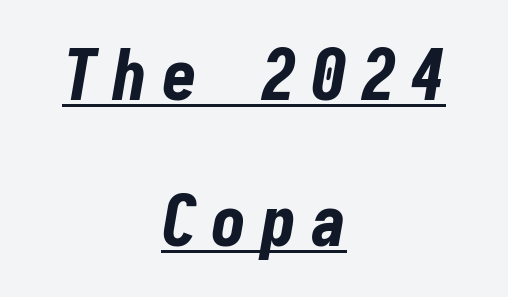
Q: Is the text bold? A: Yes.
Q: Is the text italic (slanted)? A: Yes, it leans right by about 10 degrees.
Q: Is the text underlined? A: Yes.
Q: How is the paragraph aligned? A: Centered.
Q: Is the spacing between letters normal or unusually wide? A: Unusually wide.
Q: Is the spacing between lines tight, normal or loose? A: Loose.
Q: Width (condensed, normal, or wide)? A: Condensed.
Q: Stroke contrast? A: Low.
Q: x-height? A: Medium.
